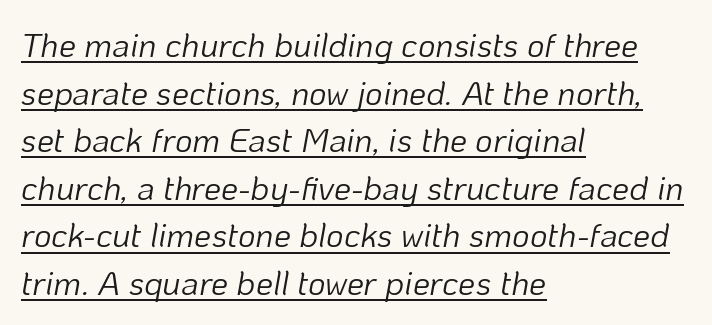
Q: Is the text bold? A: No.
Q: Is the text italic (slanted)? A: Yes, it leans right by about 10 degrees.
Q: Is the text underlined? A: Yes.
Q: How is the paragraph aligned? A: Left-aligned.
Q: Is the spacing between letters normal or unusually wide? A: Normal.
Q: Is the spacing between lines tight, normal or loose? A: Normal.
Q: Width (condensed, normal, or wide)? A: Normal.
Q: Stroke contrast? A: Low.
Q: x-height? A: Medium.
Q: Monospaced? A: No.
